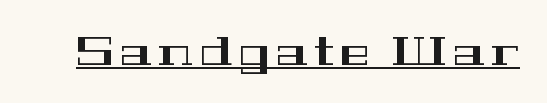
Q: Is the text italic (slanted)? A: No, it is upright.
Q: Is the typeface a serif or a sans-serif typeface? A: Serif.
Q: Is the text underlined? A: Yes.
Q: Width (condensed, normal, or wide)? A: Wide.
Q: Stroke contrast? A: High.
Q: x-height? A: Medium.
Q: Monospaced? A: No.
